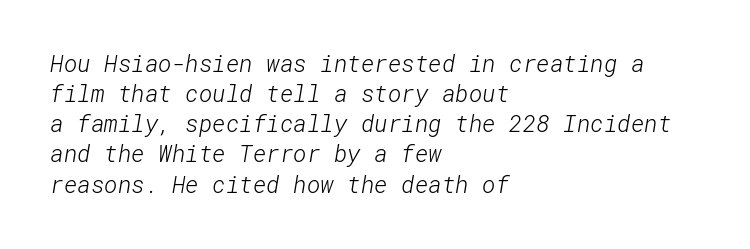
The gaps between neighbouring characters are ordinary and unremarkable. Left-aligned paragraph, ragged on the right. Weight: in the light-to-regular range. Honestly, there is no underline to notice here at all. These lines sit exactly where default settings would place them.
